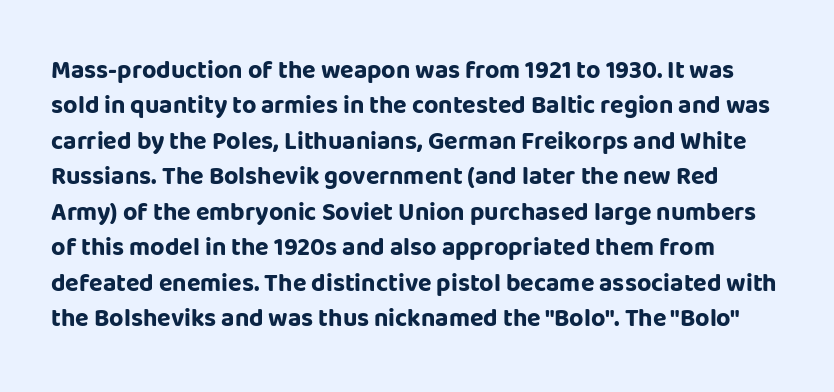
The image shows 25 px bold type, upright; set normal line spacing (1.42x), normal letter spacing, not underlined.
